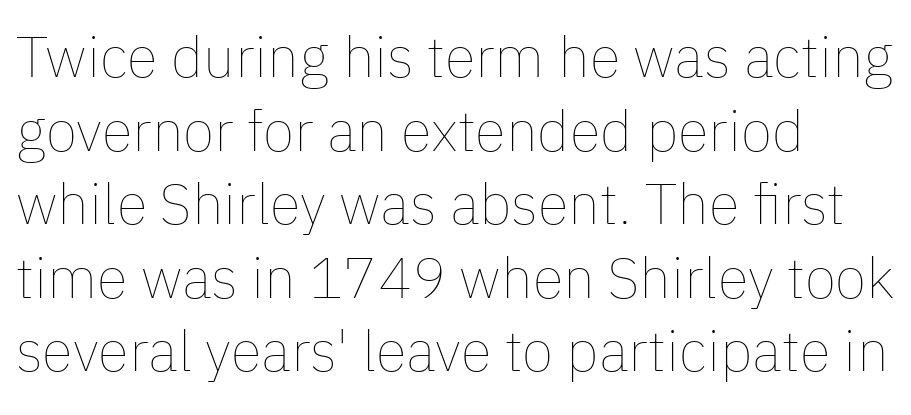
{"italic": "no", "bold": "no", "weight": "thin", "width": "normal", "stroke_contrast": "low", "x_height": "medium", "monospaced": "no", "underline": "no", "align": "left", "line_spacing": "normal", "line_spacing_ratio": 1.29, "letter_spacing": "normal", "letter_spacing_em": 0.0, "glyph_px": 57}
